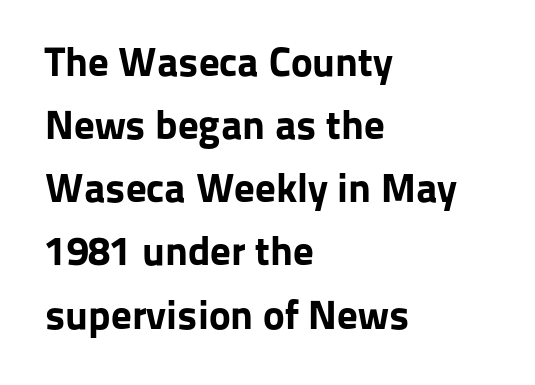
Q: Is the text bold? A: Yes.
Q: Is the text italic (slanted)? A: No, it is upright.
Q: Is the typeface a serif or a sans-serif typeface? A: Sans-serif.
Q: Is the text underlined? A: No.
Q: How is the paragraph aligned? A: Left-aligned.
Q: Is the spacing between letters normal or unusually wide? A: Normal.
Q: Is the spacing between lines tight, normal or loose? A: Normal.
Q: Width (condensed, normal, or wide)? A: Normal.
Q: Stroke contrast? A: Low.
Q: x-height? A: Medium.
Q: Monospaced? A: No.
